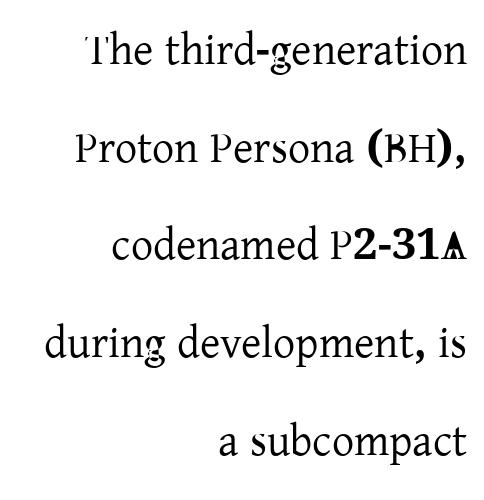
{"serif": "yes", "italic": "no", "width": "normal", "stroke_contrast": "low", "x_height": "medium", "monospaced": "no", "underline": "no", "align": "right", "line_spacing": "loose", "line_spacing_ratio": 2.22, "letter_spacing": "normal", "letter_spacing_em": 0.0, "glyph_px": 44}
